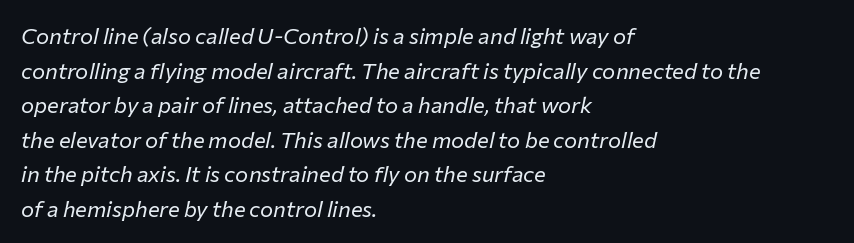
Q: Is the text bold? A: No.
Q: Is the text italic (slanted)? A: Yes, it leans right by about 12 degrees.
Q: Is the text underlined? A: No.
Q: How is the paragraph aligned? A: Left-aligned.
Q: Is the spacing between letters normal or unusually wide? A: Normal.
Q: Is the spacing between lines tight, normal or loose? A: Normal.
